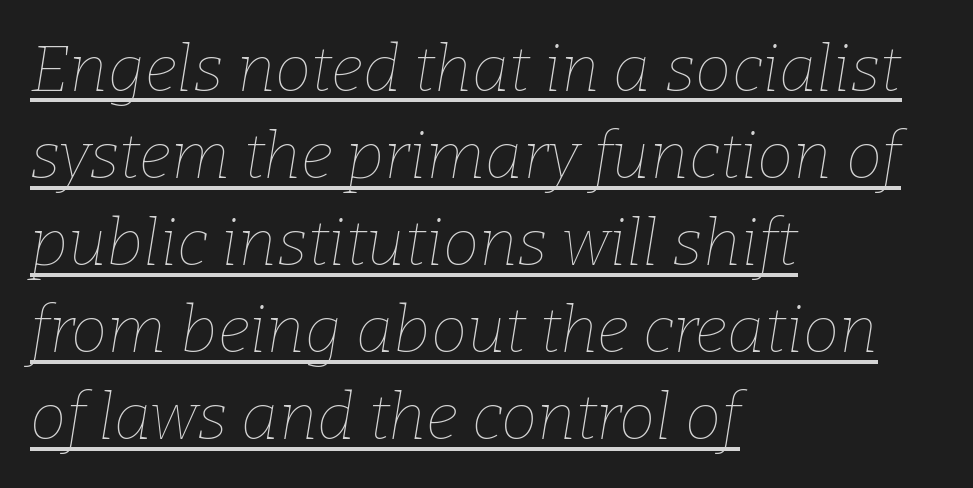
The image shows 65 px thin type, italic (leaning right); set left-aligned, normal line spacing (1.34x), normal letter spacing, underlined; low stroke contrast and a medium x-height.
